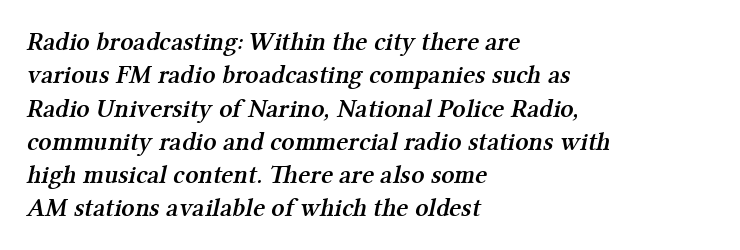
Q: Is the text bold? A: Semi-bold.
Q: Is the text underlined? A: No.
Q: How is the paragraph aligned? A: Left-aligned.
Q: Is the spacing between letters normal or unusually wide? A: Normal.
Q: Is the spacing between lines tight, normal or loose? A: Normal.
